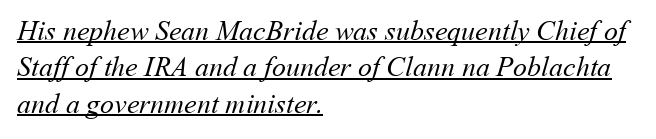
The image shows 28 px regular-weight type; set left-aligned, normal line spacing (1.3x), normal letter spacing, underlined; medium stroke contrast and a medium x-height.
